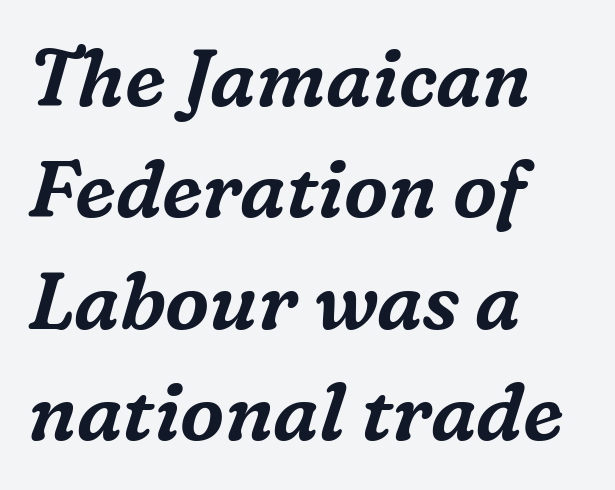
Q: Is the text italic (slanted)? A: Yes, it leans right by about 16 degrees.
Q: Is the typeface a serif or a sans-serif typeface? A: Serif.
Q: Is the text underlined? A: No.
Q: How is the paragraph aligned? A: Left-aligned.
Q: Is the spacing between letters normal or unusually wide? A: Normal.
Q: Is the spacing between lines tight, normal or loose? A: Normal.
Q: Width (condensed, normal, or wide)? A: Normal.
Q: Stroke contrast? A: Medium.
Q: x-height? A: Medium.
Q: Monospaced? A: No.
